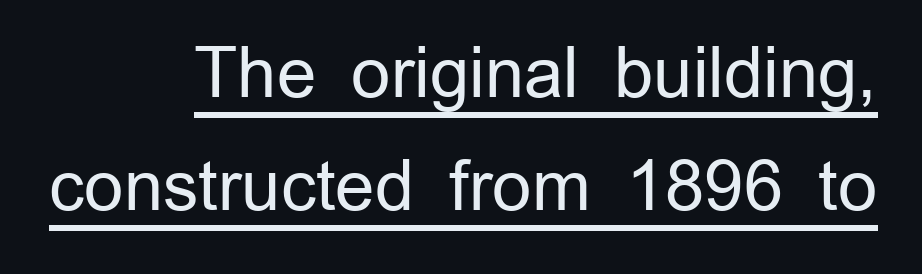
Q: Is the text bold? A: No.
Q: Is the text italic (slanted)? A: No, it is upright.
Q: Is the typeface a serif or a sans-serif typeface? A: Sans-serif.
Q: Is the text underlined? A: Yes.
Q: How is the paragraph aligned? A: Right-aligned.
Q: Is the spacing between letters normal or unusually wide? A: Normal.
Q: Is the spacing between lines tight, normal or loose? A: Normal.
Q: Width (condensed, normal, or wide)? A: Normal.
Q: Stroke contrast? A: Low.
Q: x-height? A: Medium.
Q: Monospaced? A: No.
